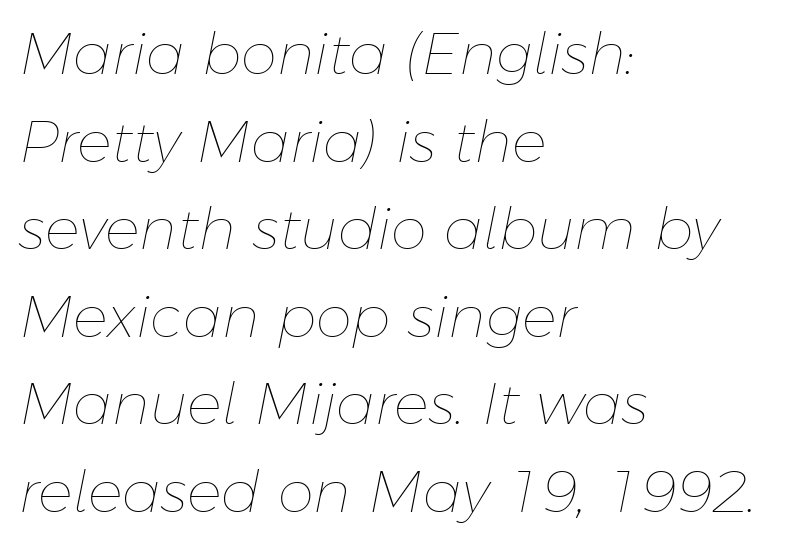
This sample uses an oblique cut, with every glyph tilted off the vertical. This is not heavy type; no bold has been used. Characters follow at the spacing the type designer built in. The compositor pushed each line to the left boundary.
